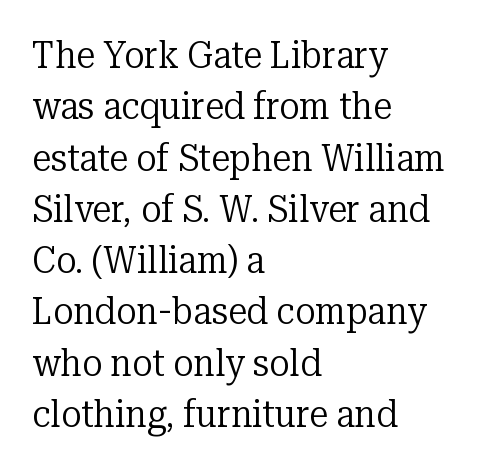
Q: Is the text bold? A: No.
Q: Is the text italic (slanted)? A: No, it is upright.
Q: Is the typeface a serif or a sans-serif typeface? A: Serif.
Q: Is the text underlined? A: No.
Q: How is the paragraph aligned? A: Left-aligned.
Q: Is the spacing between letters normal or unusually wide? A: Normal.
Q: Is the spacing between lines tight, normal or loose? A: Normal.
Q: Width (condensed, normal, or wide)? A: Normal.
Q: Stroke contrast? A: Low.
Q: x-height? A: Medium.
Q: Monospaced? A: No.
